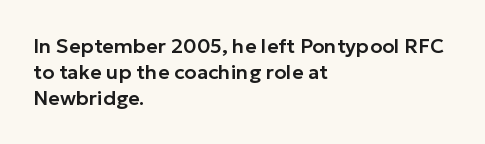
The letterforms sit shoulder to shoulder at normal distance. The lines in this sample share a left origin and differ only in where they stop. Lines of text with bare space underneath. This sample keeps an unexceptional amount of space between lines. Upright lettering throughout.
